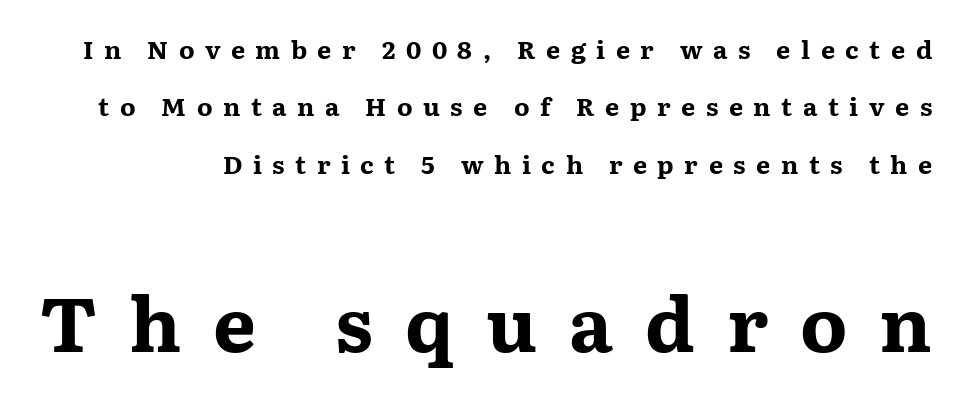
{"serif": "yes", "italic": "no", "bold": "yes", "weight": "bold", "width": "wide", "stroke_contrast": "medium", "x_height": "medium", "monospaced": "no", "underline": "no", "line_spacing": "loose", "line_spacing_ratio": 2.3, "letter_spacing": "wide", "letter_spacing_em": 0.42, "larger_block": "second", "size_ratio": 3.04, "glyph_px": 76}
